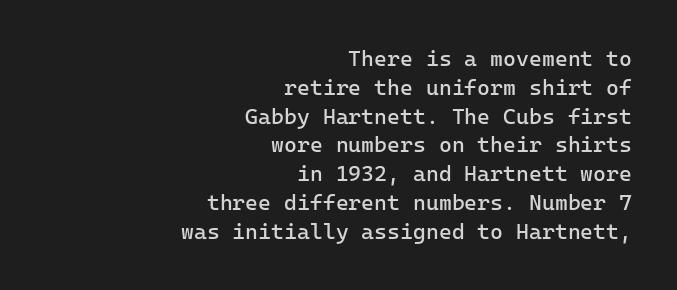
The image shows 22 px text type, upright; set right-aligned, normal line spacing (1.31x), normal letter spacing, not underlined.
